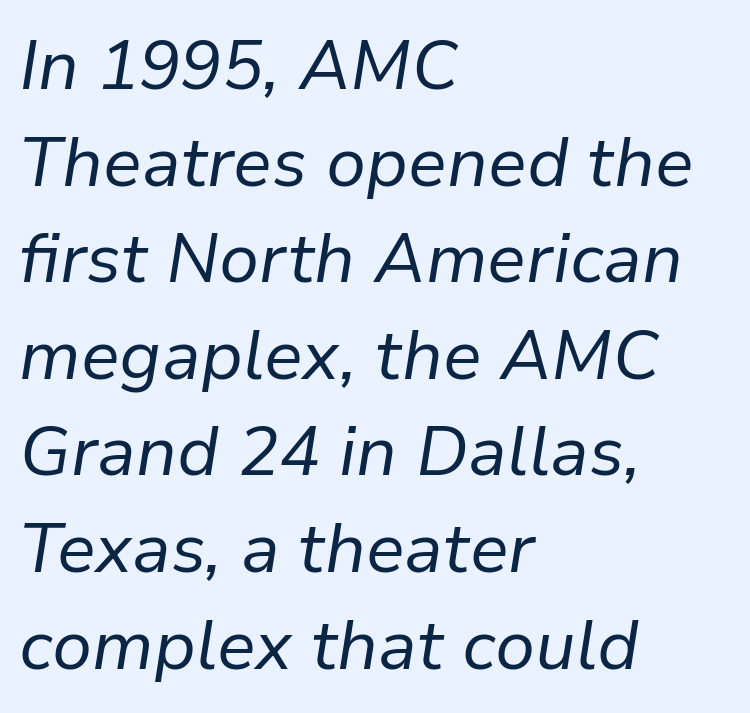
Q: Is the text bold? A: No.
Q: Is the text italic (slanted)? A: Yes, it leans right by about 9 degrees.
Q: Is the text underlined? A: No.
Q: How is the paragraph aligned? A: Left-aligned.
Q: Is the spacing between letters normal or unusually wide? A: Normal.
Q: Is the spacing between lines tight, normal or loose? A: Normal.
Q: Width (condensed, normal, or wide)? A: Normal.
Q: Stroke contrast? A: Low.
Q: x-height? A: Medium.
Q: Monospaced? A: No.
